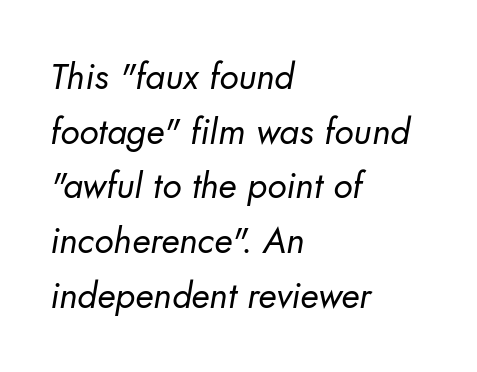
{"serif": "no", "bold": "no", "weight": "regular", "width": "normal", "stroke_contrast": "low", "x_height": "small", "monospaced": "no", "underline": "no", "align": "left", "line_spacing": "normal", "line_spacing_ratio": 1.52, "letter_spacing": "normal", "letter_spacing_em": 0.0, "glyph_px": 36}
